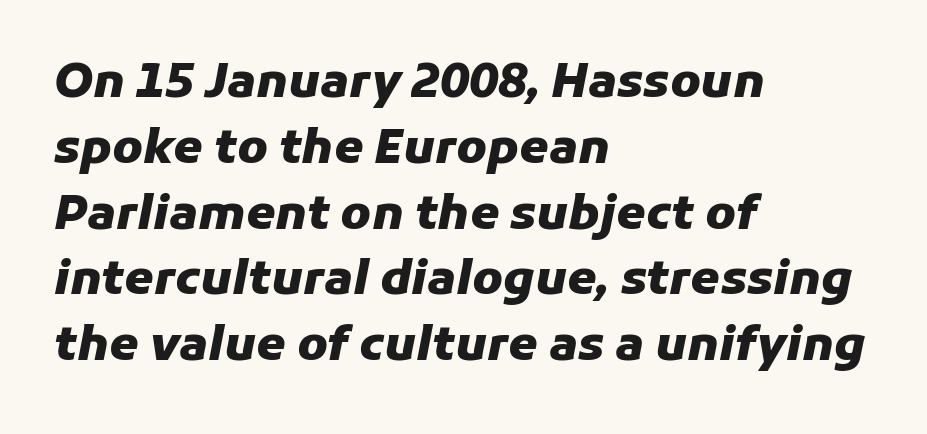
{"italic": "yes", "lean": "right", "slant_degrees": 11, "bold": "yes", "weight": "heavy", "width": "normal", "stroke_contrast": "low", "x_height": "medium", "monospaced": "no", "underline": "no", "align": "left", "line_spacing": "normal", "line_spacing_ratio": 1.4, "letter_spacing": "normal", "letter_spacing_em": 0.0, "glyph_px": 47}
